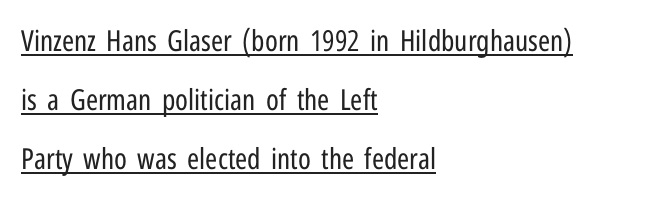
Caption: standard tracking, unaltered. The designer went with a sans here, leaving each stem footless. Notice how a bar underscores the lettering throughout. Line starts are locked; line ends wander.
